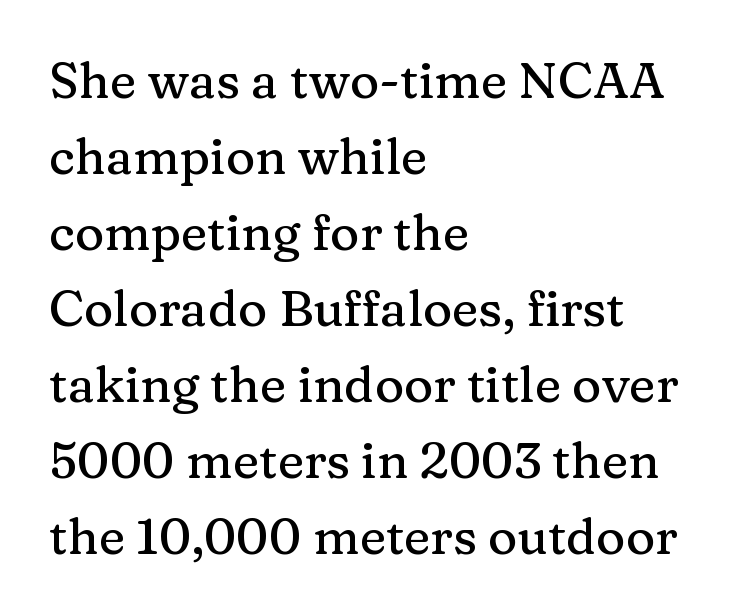
Posture: straight, roman, zero tilt. Check where the strokes stop: tiny serifs finish them off. Compared with a centered layout, this one pins lines to the left instead. Anything drawn beneath the words? Only blank space.
